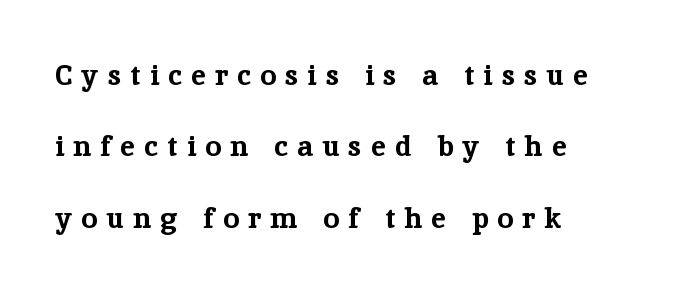
{"serif": "yes", "italic": "no", "bold": "yes", "weight": "bold", "width": "normal", "stroke_contrast": "low", "x_height": "medium", "monospaced": "no", "underline": "no", "align": "left", "line_spacing": "loose", "line_spacing_ratio": 2.46, "letter_spacing": "wide", "letter_spacing_em": 0.32, "glyph_px": 29}
